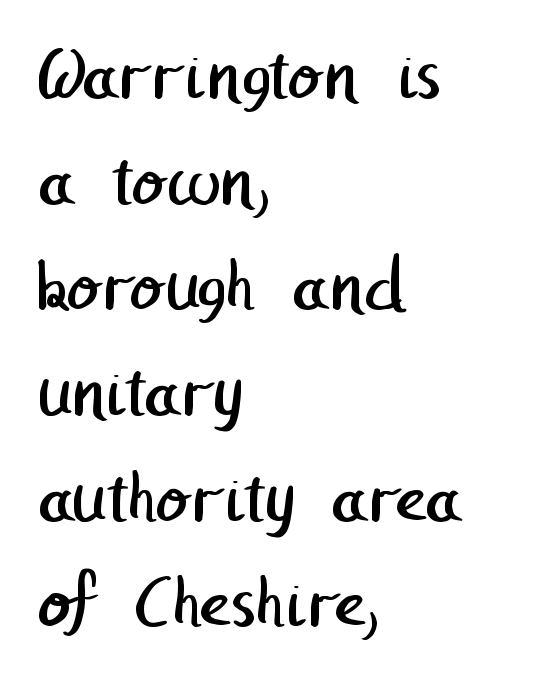
{"serif": "no", "bold": "no", "weight": "regular", "width": "normal", "stroke_contrast": "low", "x_height": "medium", "underline": "no", "align": "left", "line_spacing": "normal", "line_spacing_ratio": 1.39, "letter_spacing": "normal", "letter_spacing_em": 0.0, "glyph_px": 76}
